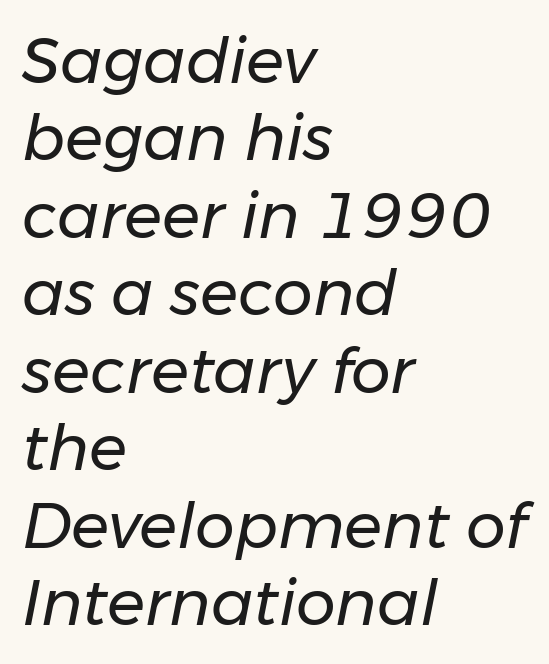
The image shows 63 px regular-weight type, italic (leaning right); set left-aligned, line spacing 1.23x, normal letter spacing, not underlined; low stroke contrast and a medium x-height.
